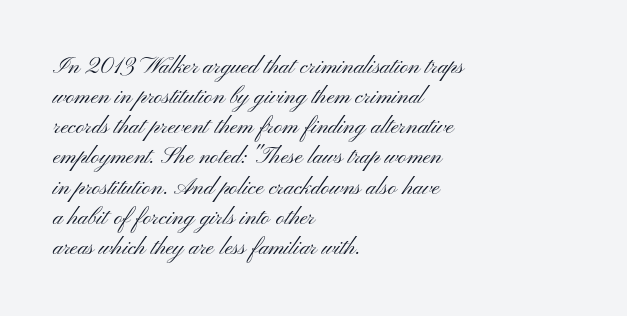
Teacher's note: observe the even left margin — that is flush-left alignment. Does extra space separate the letters? No, they use regular spacing. The glyphs are unaccompanied by any horizontal stroke below them. The lines sit at an ordinary, default distance from one another.
